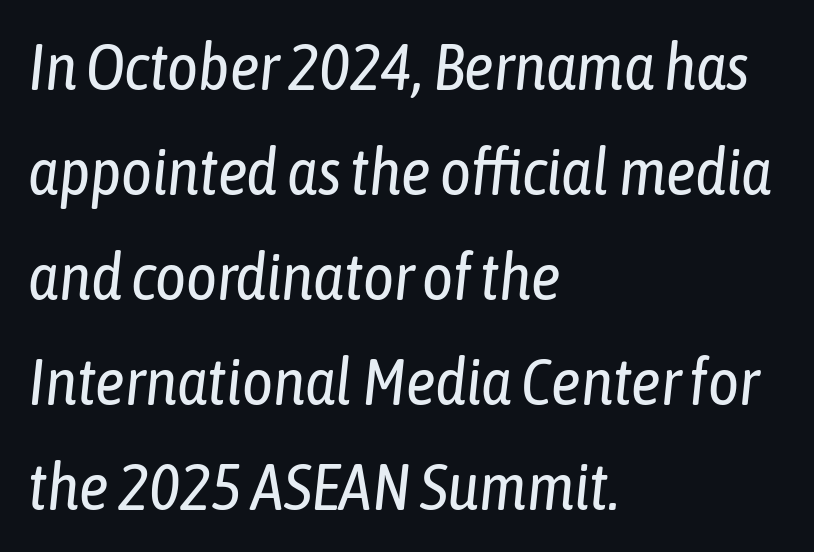
Q: Is the text bold? A: No.
Q: Is the text italic (slanted)? A: Yes, it leans right by about 6 degrees.
Q: Is the text underlined? A: No.
Q: How is the paragraph aligned? A: Left-aligned.
Q: Is the spacing between letters normal or unusually wide? A: Normal.
Q: Is the spacing between lines tight, normal or loose? A: Normal.
Q: Width (condensed, normal, or wide)? A: Condensed.
Q: Stroke contrast? A: Low.
Q: x-height? A: Medium.
Q: Monospaced? A: No.
